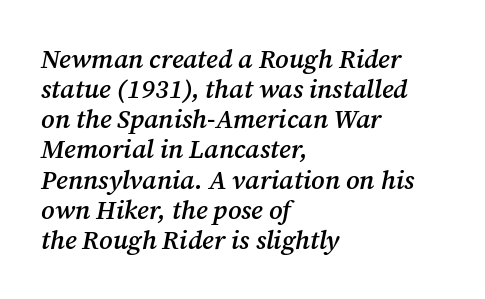
The image shows 26 px text type, italic (leaning right); set left-aligned, line spacing 1.16x, normal letter spacing, not underlined.
